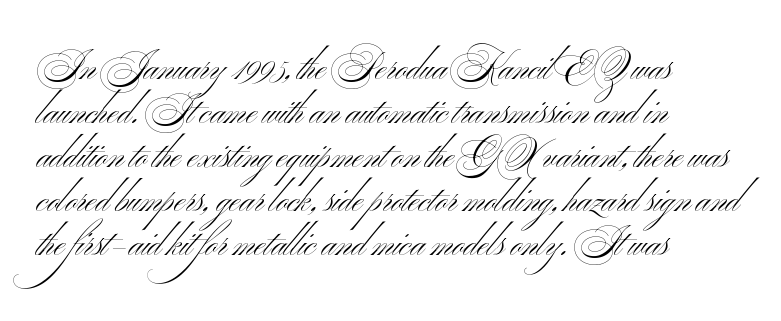
The face looks like a standard text weight, possibly lighter. Teacher's note: observe the even left margin — that is flush-left alignment. Look at the tracking — it's just the regular setting, nothing added. Each row of text sits above clean, open space. A sans-serif font was chosen for this passage.
